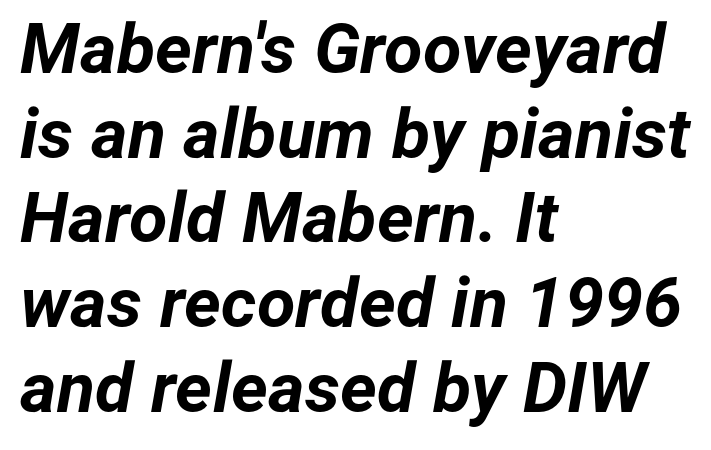
The letters advance in unequal steps, a hallmark of proportional type. Emphasis-style slanted type is in use. Students, note that the glyphs here touch the page at normal intervals. The words here are not underlined. Where is the straight margin? On the left. The characters look thick and weighty, a clear bold.
